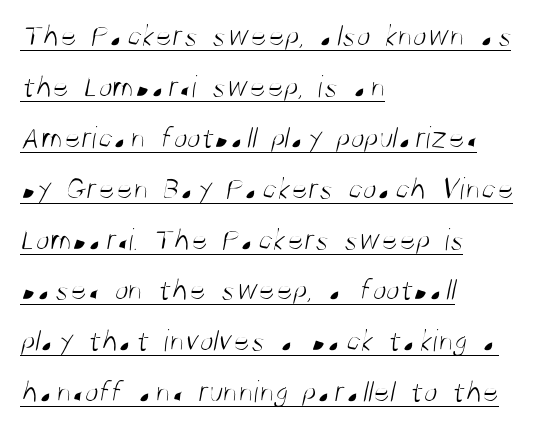
Q: Is the text bold? A: No.
Q: Is the typeface a serif or a sans-serif typeface? A: Sans-serif.
Q: Is the text underlined? A: Yes.
Q: How is the paragraph aligned? A: Left-aligned.
Q: Is the spacing between letters normal or unusually wide? A: Normal.
Q: Is the spacing between lines tight, normal or loose? A: Normal.
Q: Width (condensed, normal, or wide)? A: Condensed.
Q: Stroke contrast? A: Medium.
Q: x-height? A: Large.
Q: Monospaced? A: No.
